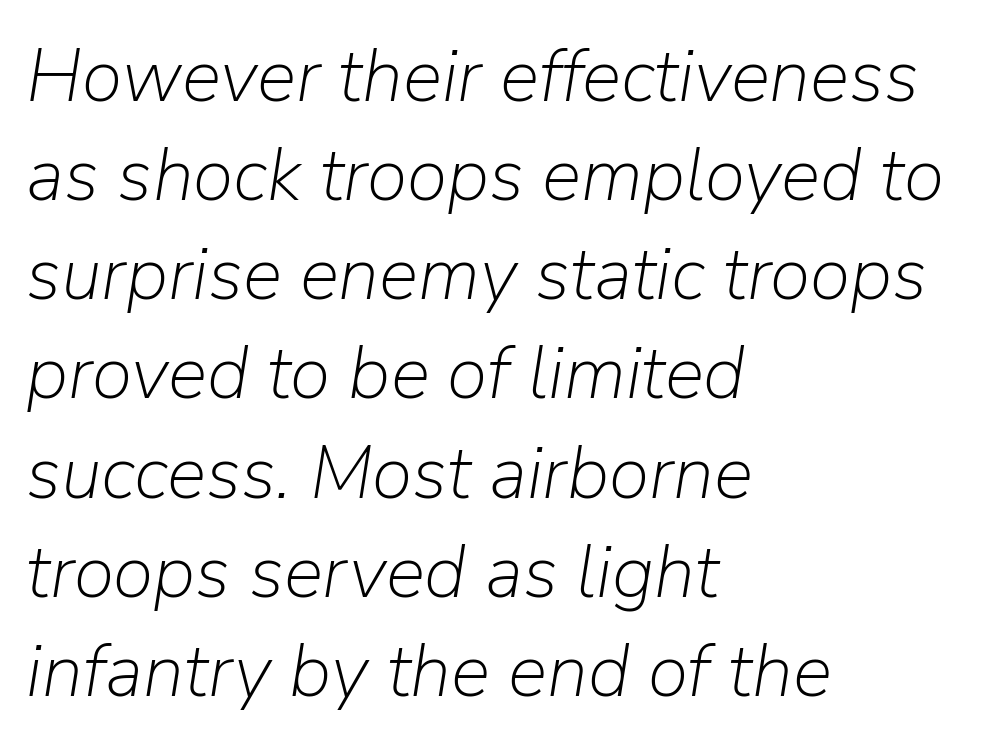
The image shows 74 px light type, italic (leaning right); set left-aligned, normal line spacing (1.34x), normal letter spacing, not underlined; low stroke contrast and a medium x-height.
